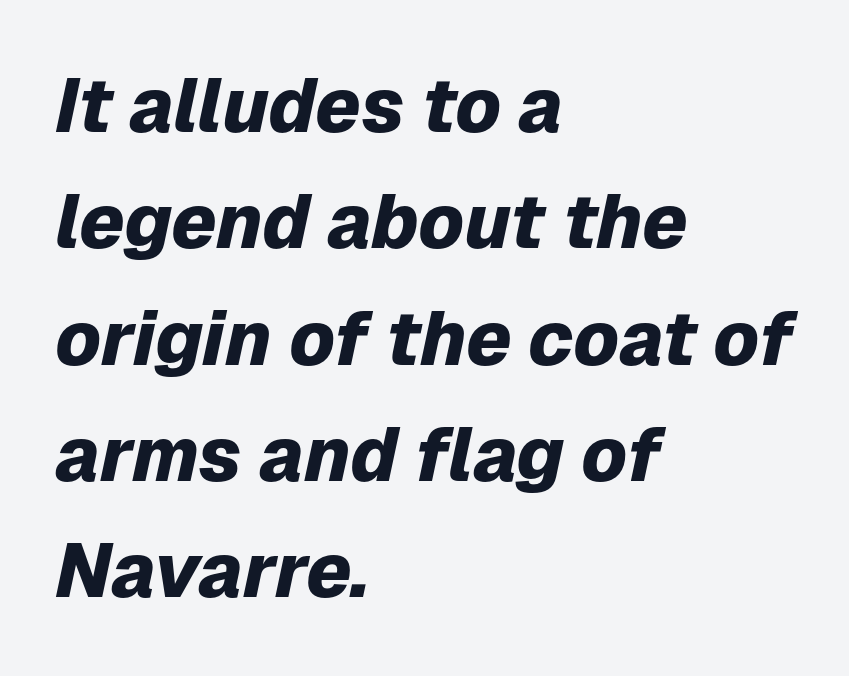
{"italic": "yes", "lean": "right", "slant_degrees": 12, "bold": "yes", "weight": "heavy", "width": "normal", "stroke_contrast": "low", "x_height": "medium", "monospaced": "no", "underline": "no", "align": "left", "line_spacing": "normal", "line_spacing_ratio": 1.53, "letter_spacing": "normal", "letter_spacing_em": 0.0, "glyph_px": 76}
